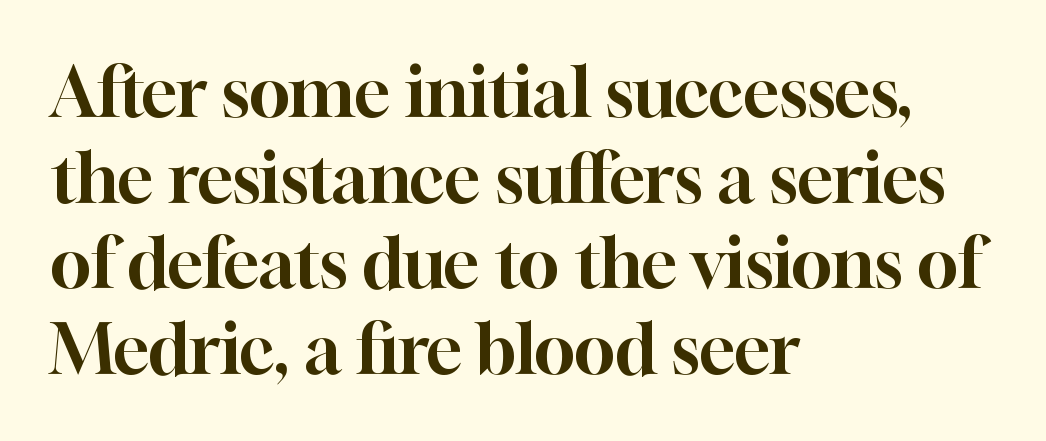
{"serif": "yes", "italic": "no", "width": "normal", "stroke_contrast": "high", "x_height": "medium", "monospaced": "no", "underline": "no", "align": "left", "line_spacing": "normal", "line_spacing_ratio": 1.26, "letter_spacing": "normal", "letter_spacing_em": 0.0, "glyph_px": 68}
